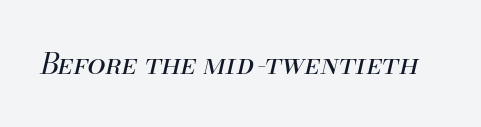
{"italic": "yes", "lean": "right", "slant_degrees": 13, "bold": "no", "weight": "regular", "width": "normal", "stroke_contrast": "medium", "x_height": "small", "monospaced": "no", "underline": "no", "letter_spacing": "normal", "letter_spacing_em": 0.0, "glyph_px": 29}
